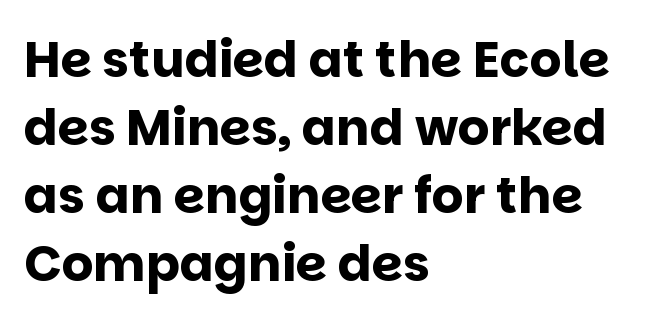
Leading matches the norm, producing a regular column. Unlike a traditional serif, this face leaves its strokes unadorned. The rendering uses natural spacing where letterforms have individual widths. If you drew a line through each stem, it would be perfectly vertical.
